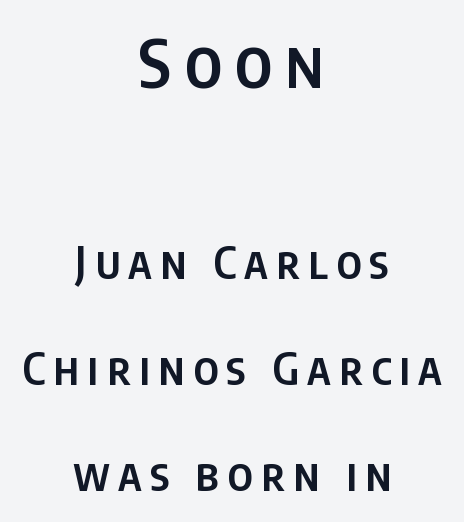
Q: Is the text bold? A: Semi-bold.
Q: Is the text italic (slanted)? A: No, it is upright.
Q: Is the typeface a serif or a sans-serif typeface? A: Sans-serif.
Q: Is the text underlined? A: No.
Q: How is the paragraph aligned? A: Centered.
Q: Is the spacing between lines tight, normal or loose? A: Loose.
Q: Which block of text is set in a larger size, the first (top) or the second (bottom)? A: The first (top) one.
Q: Width (condensed, normal, or wide)? A: Condensed.
Q: Stroke contrast? A: Low.
Q: x-height? A: Large.
Q: Monospaced? A: No.
